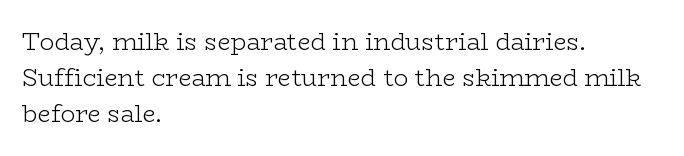
Q: Is the text bold? A: No.
Q: Is the text italic (slanted)? A: No, it is upright.
Q: Is the text underlined? A: No.
Q: How is the paragraph aligned? A: Left-aligned.
Q: Is the spacing between letters normal or unusually wide? A: Normal.
Q: Is the spacing between lines tight, normal or loose? A: Normal.
